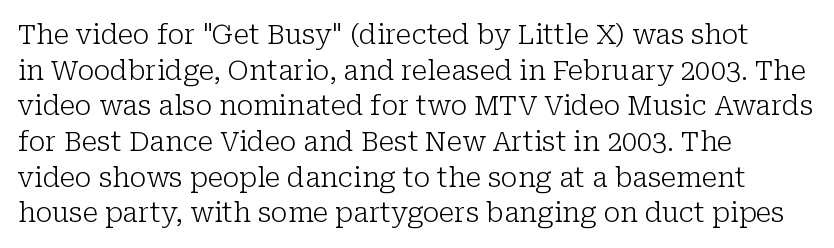
Notice how descenders clear the ascenders below comfortably — that's standard leading. Rule under the text: the space is simply empty. This rendering uses left alignment, leaving the right contour irregular. The type sits square on the baseline with zero lean. The font sits on the lighter half of the weight spectrum, regular included. The gaps between neighbouring characters are ordinary and unremarkable.
